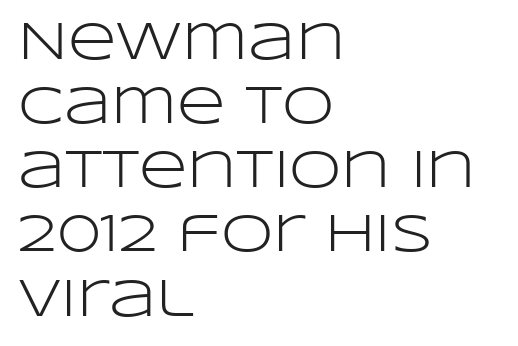
Tracking here is standard; glyphs follow each other at the usual distance. Just letters on the line, the space beneath them empty. This rendering uses left alignment, leaving the right contour irregular. The characters display no serif detailing; their extremities are plain. This reads as an unemphasized weight, regular at the heaviest. The letters advance in unequal steps, a hallmark of proportional type.
